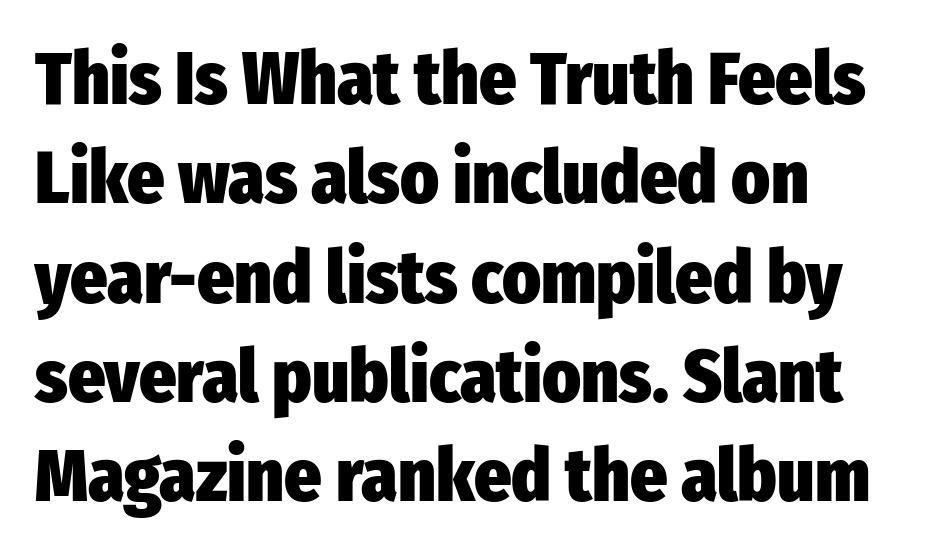
Q: Is the text bold? A: Yes.
Q: Is the text italic (slanted)? A: No, it is upright.
Q: Is the typeface a serif or a sans-serif typeface? A: Sans-serif.
Q: Is the text underlined? A: No.
Q: How is the paragraph aligned? A: Left-aligned.
Q: Is the spacing between letters normal or unusually wide? A: Normal.
Q: Is the spacing between lines tight, normal or loose? A: Normal.
Q: Width (condensed, normal, or wide)? A: Condensed.
Q: Stroke contrast? A: Low.
Q: x-height? A: Medium.
Q: Monospaced? A: No.
